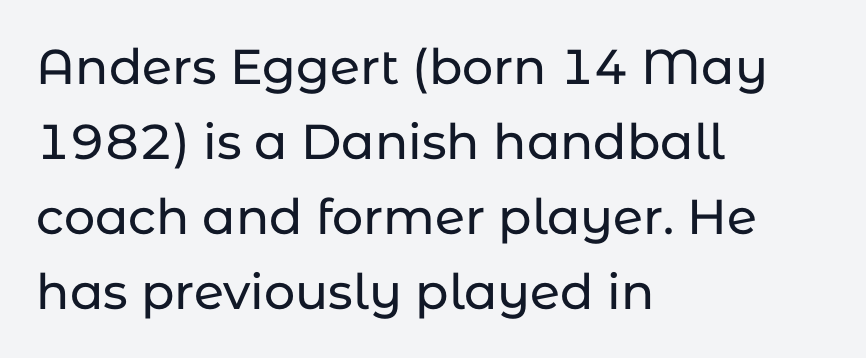
{"serif": "no", "italic": "no", "width": "normal", "stroke_contrast": "low", "x_height": "medium", "monospaced": "no", "underline": "no", "align": "left", "line_spacing": "normal", "line_spacing_ratio": 1.53, "letter_spacing": "normal", "letter_spacing_em": 0.0, "glyph_px": 49}
